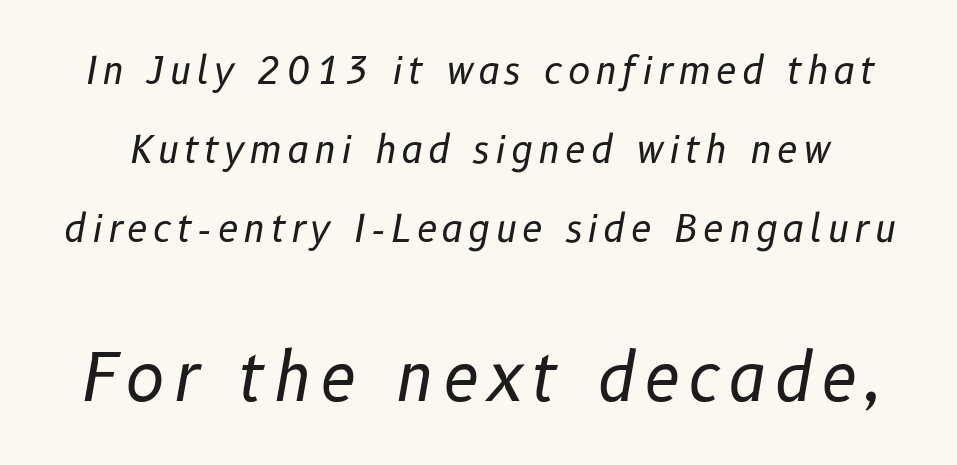
Q: Is the text bold? A: No.
Q: Is the text italic (slanted)? A: Yes, it leans right by about 10 degrees.
Q: Is the text underlined? A: No.
Q: Is the spacing between lines tight, normal or loose? A: Loose.
Q: Which block of text is set in a larger size, the first (top) or the second (bottom)? A: The second (bottom) one.
Q: Width (condensed, normal, or wide)? A: Normal.
Q: Stroke contrast? A: Low.
Q: x-height? A: Medium.
Q: Monospaced? A: No.
